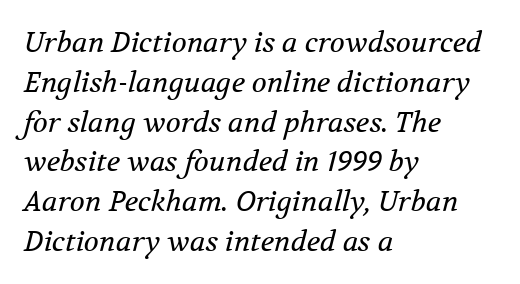
{"serif": "yes", "italic": "yes", "lean": "right", "slant_degrees": 12, "bold": "no", "weight": "regular", "width": "normal", "stroke_contrast": "medium", "x_height": "medium", "monospaced": "no", "underline": "no", "align": "left", "line_spacing": "normal", "line_spacing_ratio": 1.42, "letter_spacing": "normal", "letter_spacing_em": 0.0, "glyph_px": 28}
